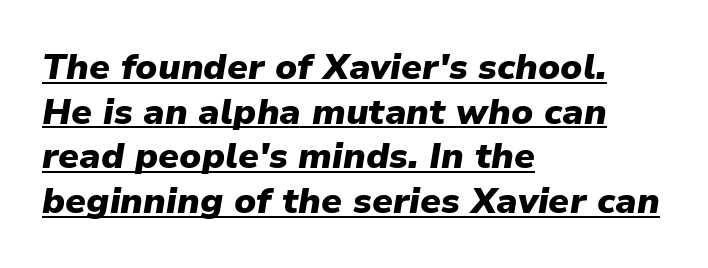
Do the characters align in a grid? No, the font is proportional. Left-aligned paragraph, ragged on the right. There is no visible air inserted between adjacent glyphs. Is the type bold? Yes — the strokes are clearly thick and heavy.
